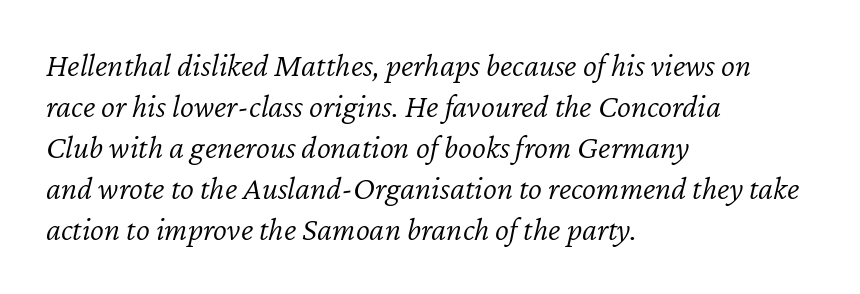
Q: Is the text bold? A: No.
Q: Is the text italic (slanted)? A: Yes, it leans right by about 12 degrees.
Q: Is the text underlined? A: No.
Q: How is the paragraph aligned? A: Left-aligned.
Q: Is the spacing between letters normal or unusually wide? A: Normal.
Q: Width (condensed, normal, or wide)? A: Normal.
Q: Stroke contrast? A: Low.
Q: x-height? A: Medium.
Q: Monospaced? A: No.
